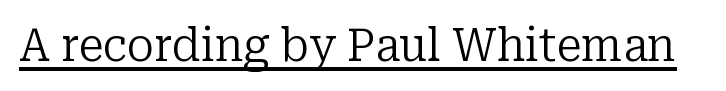
The image shows 45 px regular-weight serif type, upright; set normal letter spacing, underlined; low stroke contrast and a medium x-height.
